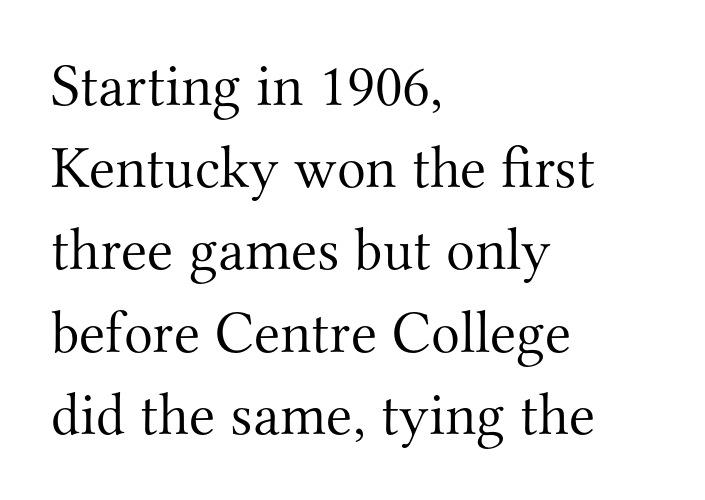
{"serif": "yes", "italic": "no", "bold": "no", "weight": "light", "width": "normal", "stroke_contrast": "medium", "x_height": "small", "monospaced": "no", "underline": "no", "align": "left", "line_spacing": "normal", "line_spacing_ratio": 1.37, "letter_spacing": "normal", "letter_spacing_em": 0.0, "glyph_px": 60}
